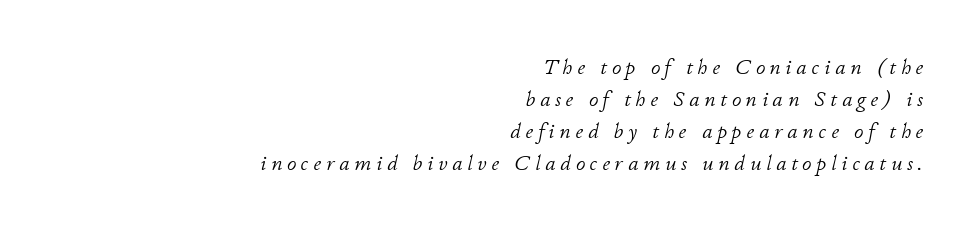
{"italic": "yes", "lean": "right", "slant_degrees": 11, "bold": "no", "underline": "no", "align": "right", "line_spacing": "normal", "line_spacing_ratio": 1.53, "letter_spacing": "wide", "letter_spacing_em": 0.23, "glyph_px": 21}
